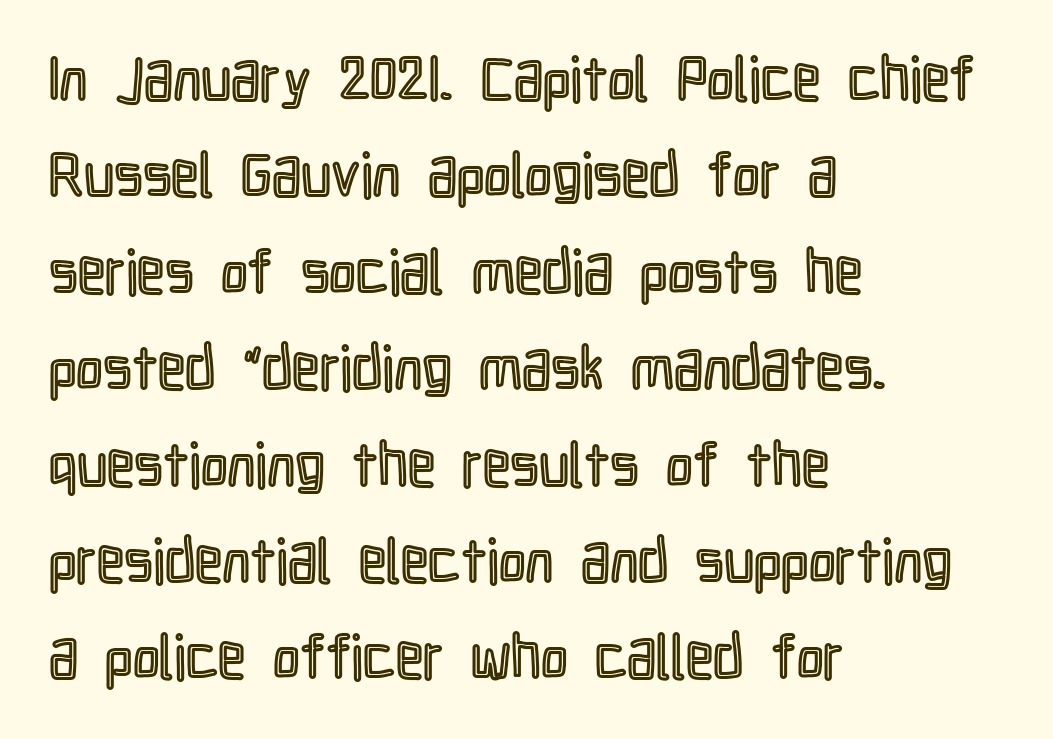
{"italic": "no", "width": "condensed", "x_height": "medium", "monospaced": "no", "underline": "no", "align": "left", "line_spacing": "normal", "line_spacing_ratio": 1.58, "letter_spacing": "normal", "letter_spacing_em": 0.0, "glyph_px": 61}
